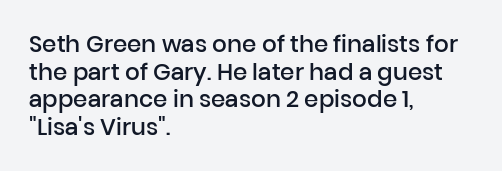
{"italic": "no", "bold": "semi", "underline": "no", "align": "left", "line_spacing_ratio": 1.2, "letter_spacing": "normal", "letter_spacing_em": 0.0, "glyph_px": 23}
